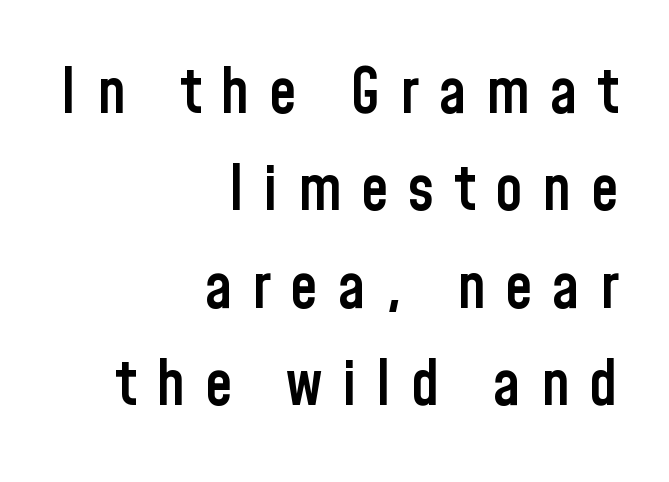
Regarding serifs, this sample does without them. Italic: no, the glyphs are upright roman. Is this a fixed-width face? No — the glyphs have proportional, varying widths. The passage shown stacks its lines at a standard gap.
